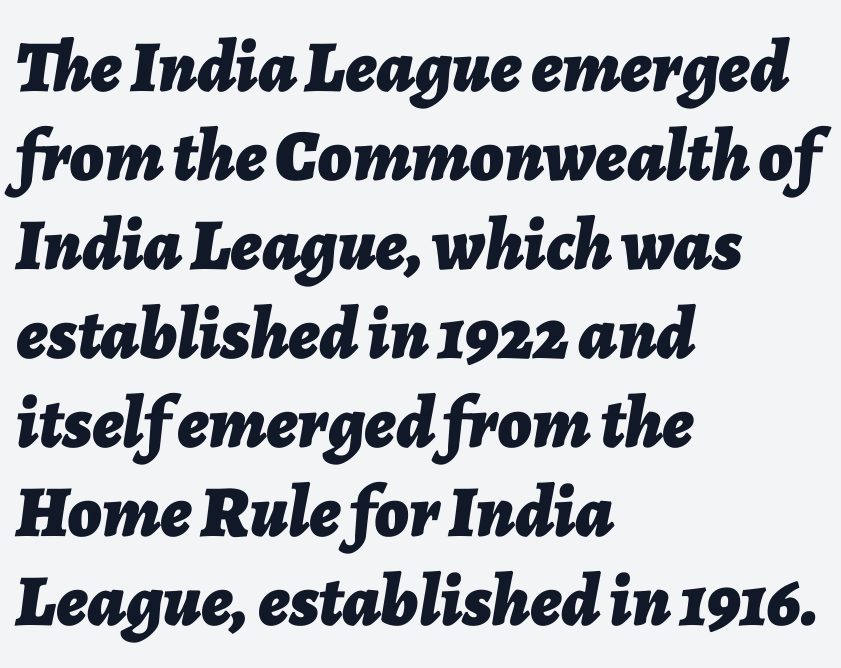
The text carries the slant typical of an italic or oblique font. Think of a printed novel: that variable character pitch is what you see here. Strokes here are thick enough to call this a true bold. Casual observation: everything's shoved over to the left. These lines keep a tight, regular rhythm from letter to letter. Unmarked baselines from the first word to the last.
